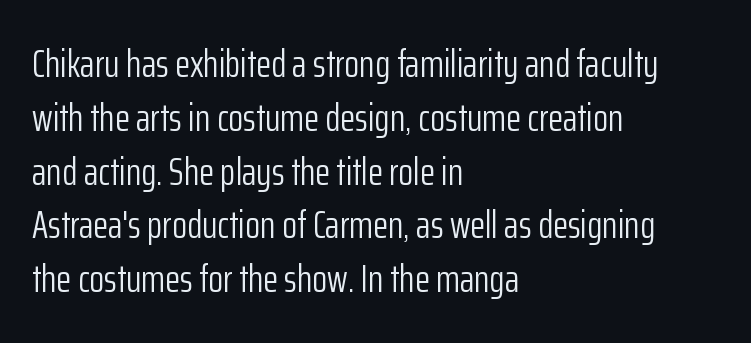
The typography opts for an upright posture over an oblique one. The text block is weighted toward the left margin, trailing off unevenly rightward. The font sits on the lighter half of the weight spectrum, regular included. The designer left line spacing at the default. Unlike a traditional serif, this face leaves its strokes unadorned.
